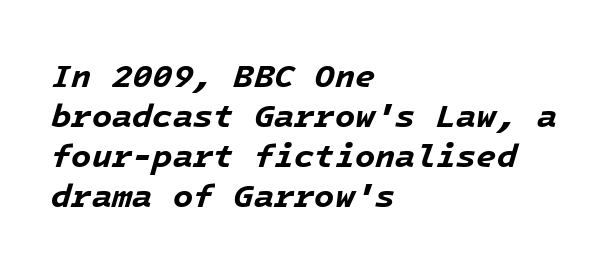
The image shows 33 px bold type, italic (leaning right); set left-aligned, line spacing 1.21x, normal letter spacing, not underlined; low stroke contrast and a medium x-height.
